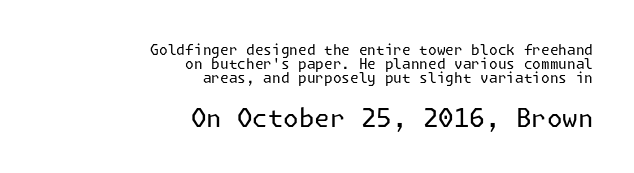
Q: Is the text bold? A: No.
Q: Is the text italic (slanted)? A: No, it is upright.
Q: Is the text underlined? A: No.
Q: How is the paragraph aligned? A: Right-aligned.
Q: Is the spacing between letters normal or unusually wide? A: Normal.
Q: Is the spacing between lines tight, normal or loose? A: Tight.
Q: Which block of text is set in a larger size, the first (top) or the second (bottom)? A: The second (bottom) one.
